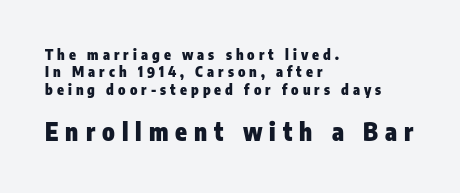
Q: Is the text bold? A: Yes.
Q: Is the text italic (slanted)? A: No, it is upright.
Q: Is the text underlined? A: No.
Q: How is the paragraph aligned? A: Left-aligned.
Q: Is the spacing between letters normal or unusually wide? A: Unusually wide.
Q: Which block of text is set in a larger size, the first (top) or the second (bottom)? A: The second (bottom) one.
